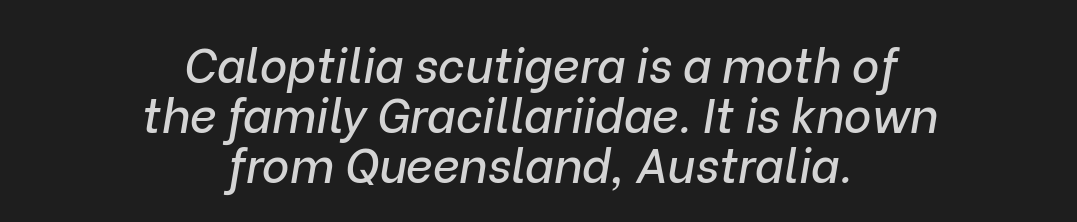
{"italic": "yes", "lean": "right", "slant_degrees": 9, "width": "normal", "stroke_contrast": "low", "x_height": "medium", "monospaced": "no", "underline": "no", "align": "center", "line_spacing": "tight", "line_spacing_ratio": 1.06, "letter_spacing": "normal", "letter_spacing_em": 0.0, "glyph_px": 47}
